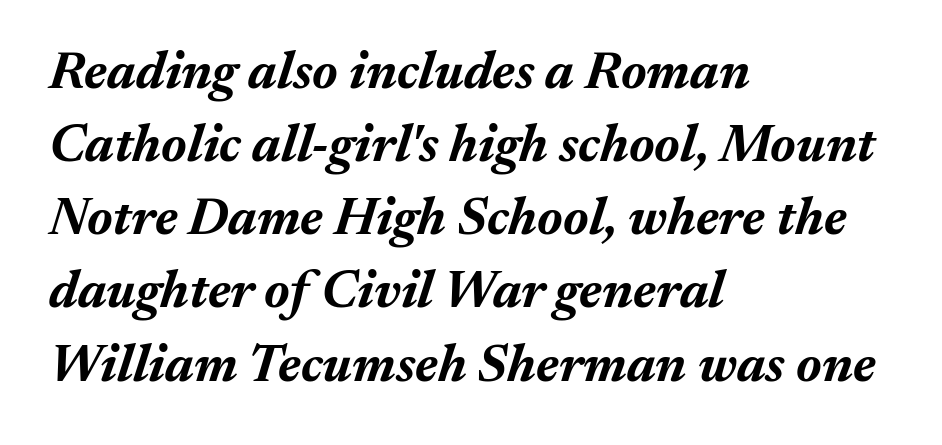
No extra tracking has been applied to these lines. Compared with typical paragraphs, the rows here are spaced about the same. Rule under the text: the space is simply empty. Emphasis-style slanted type is in use. Notice how thick the strokes are: this is what a full bold looks like.
